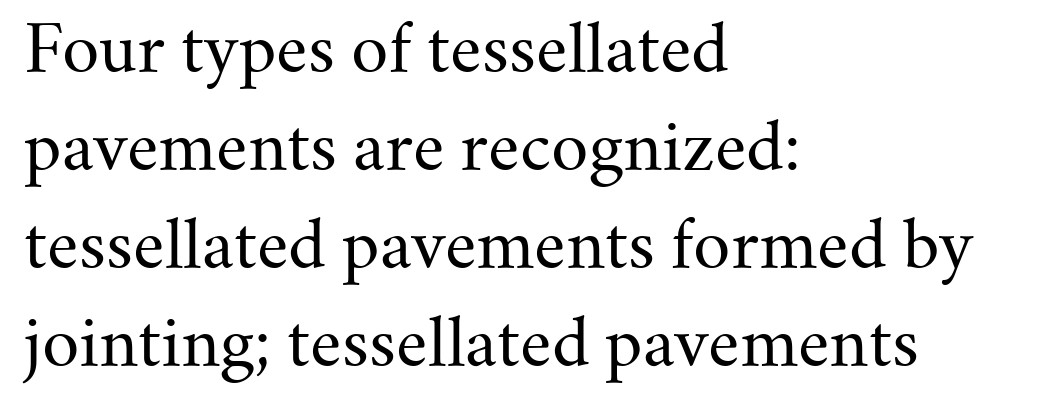
The image shows 65 px regular-weight serif type, upright; set left-aligned, normal line spacing (1.51x), normal letter spacing, not underlined; medium stroke contrast and a small x-height.
